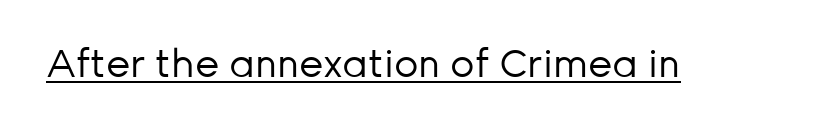
The image shows 38 px regular-weight sans-serif type, upright; set normal letter spacing, underlined; low stroke contrast and a medium x-height.
